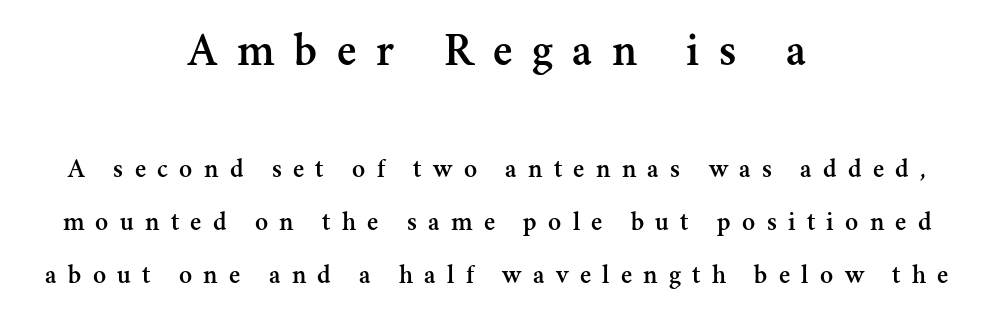
Q: Is the text italic (slanted)? A: No, it is upright.
Q: Is the typeface a serif or a sans-serif typeface? A: Serif.
Q: Is the text underlined? A: No.
Q: How is the paragraph aligned? A: Centered.
Q: Is the spacing between letters normal or unusually wide? A: Unusually wide.
Q: Is the spacing between lines tight, normal or loose? A: Loose.
Q: Which block of text is set in a larger size, the first (top) or the second (bottom)? A: The first (top) one.
Q: Width (condensed, normal, or wide)? A: Normal.
Q: Stroke contrast? A: Medium.
Q: x-height? A: Small.
Q: Monospaced? A: No.
